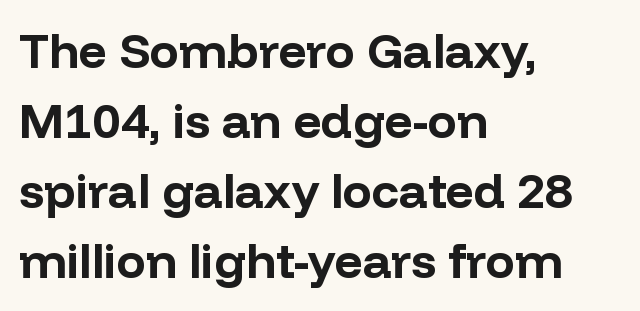
The image shows 49 px bold sans-serif type, upright; set left-aligned, normal line spacing (1.43x), normal letter spacing, not underlined; low stroke contrast and a medium x-height.
